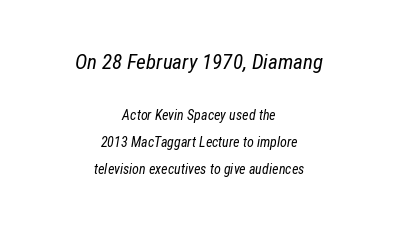
{"italic": "yes", "lean": "right", "slant_degrees": 12, "bold": "no", "underline": "no", "align": "center", "line_spacing": "loose", "line_spacing_ratio": 1.94, "letter_spacing": "normal", "letter_spacing_em": 0.0, "larger_block": "first", "size_ratio": 1.5, "glyph_px": 21}
